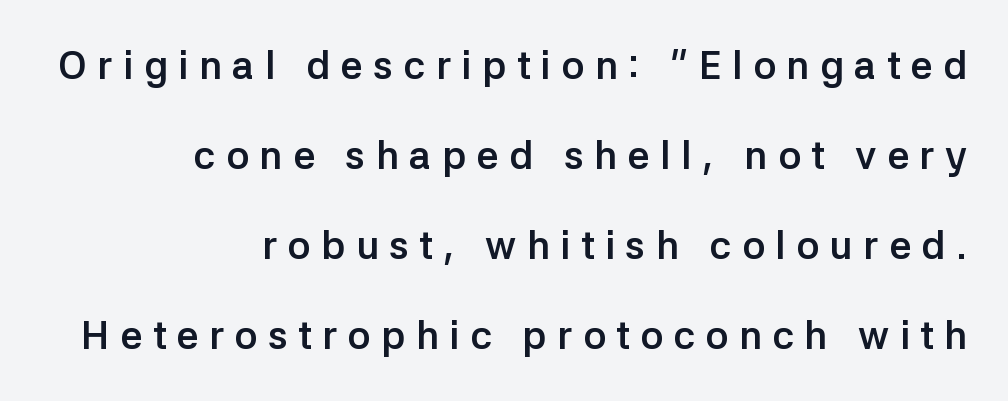
The image shows 39 px semibold sans-serif type, upright; set right-aligned, loose line spacing (2.31x), unusually wide letter spacing (+0.27 em), not underlined; low stroke contrast and a medium x-height.
